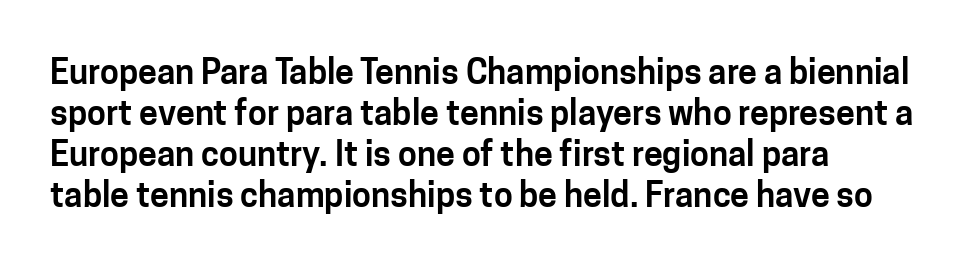
Q: Is the text italic (slanted)? A: No, it is upright.
Q: Is the typeface a serif or a sans-serif typeface? A: Sans-serif.
Q: Is the text underlined? A: No.
Q: How is the paragraph aligned? A: Left-aligned.
Q: Is the spacing between letters normal or unusually wide? A: Normal.
Q: Width (condensed, normal, or wide)? A: Normal.
Q: Stroke contrast? A: Low.
Q: x-height? A: Medium.
Q: Monospaced? A: No.
